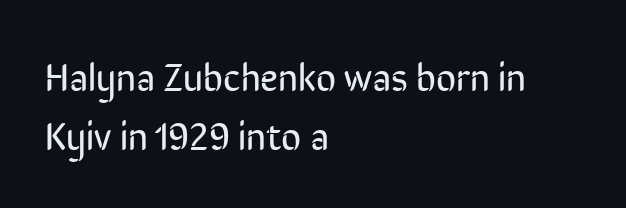
Q: Is the text bold? A: No.
Q: Is the text italic (slanted)? A: No, it is upright.
Q: Is the typeface a serif or a sans-serif typeface? A: Sans-serif.
Q: Is the text underlined? A: No.
Q: How is the paragraph aligned? A: Left-aligned.
Q: Is the spacing between letters normal or unusually wide? A: Normal.
Q: Is the spacing between lines tight, normal or loose? A: Normal.
Q: Width (condensed, normal, or wide)? A: Condensed.
Q: Stroke contrast? A: Low.
Q: x-height? A: Medium.
Q: Monospaced? A: No.
